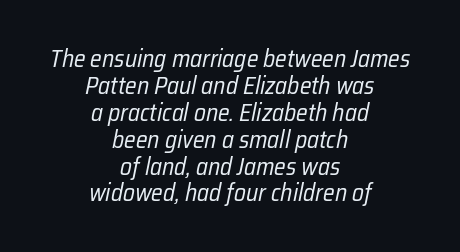
Q: Is the text bold? A: No.
Q: Is the text italic (slanted)? A: Yes, it leans right by about 12 degrees.
Q: Is the text underlined? A: No.
Q: How is the paragraph aligned? A: Centered.
Q: Is the spacing between letters normal or unusually wide? A: Normal.
Q: Is the spacing between lines tight, normal or loose? A: Tight.
